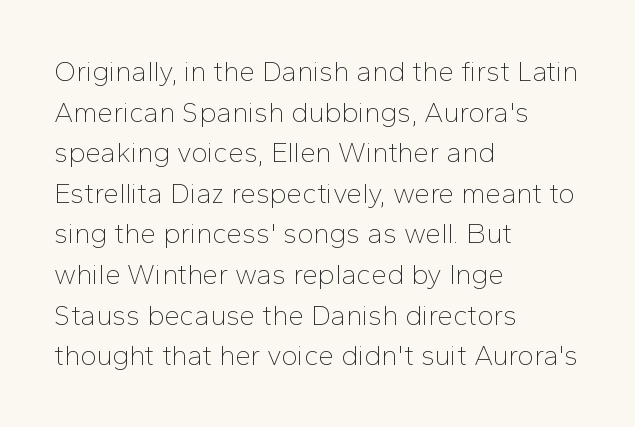
The image shows 28 px thin sans-serif type, upright; set left-aligned, normal line spacing (1.45x), normal letter spacing, not underlined; low stroke contrast and a medium x-height.
